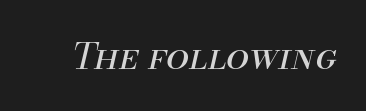
The image shows 37 px regular-weight type, italic (leaning right); set normal letter spacing, not underlined; medium stroke contrast and a small x-height.
